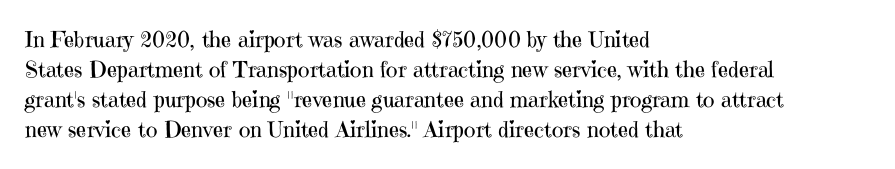
Reading down the column, the eye jumps a familiar distance to each next line. Left-aligned paragraph, ragged on the right. Check under the words: just untouched page. Nope, not italic — everything's standing straight.
